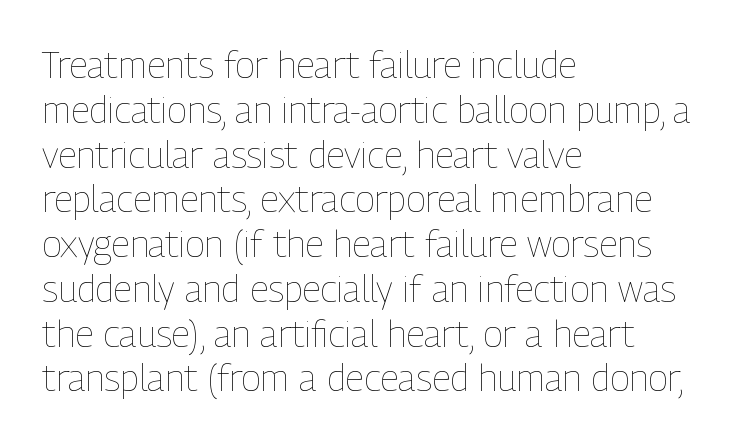
The image shows 37 px thin, condensed type, upright; set left-aligned, line spacing 1.21x, normal letter spacing, not underlined; low stroke contrast and a medium x-height.
